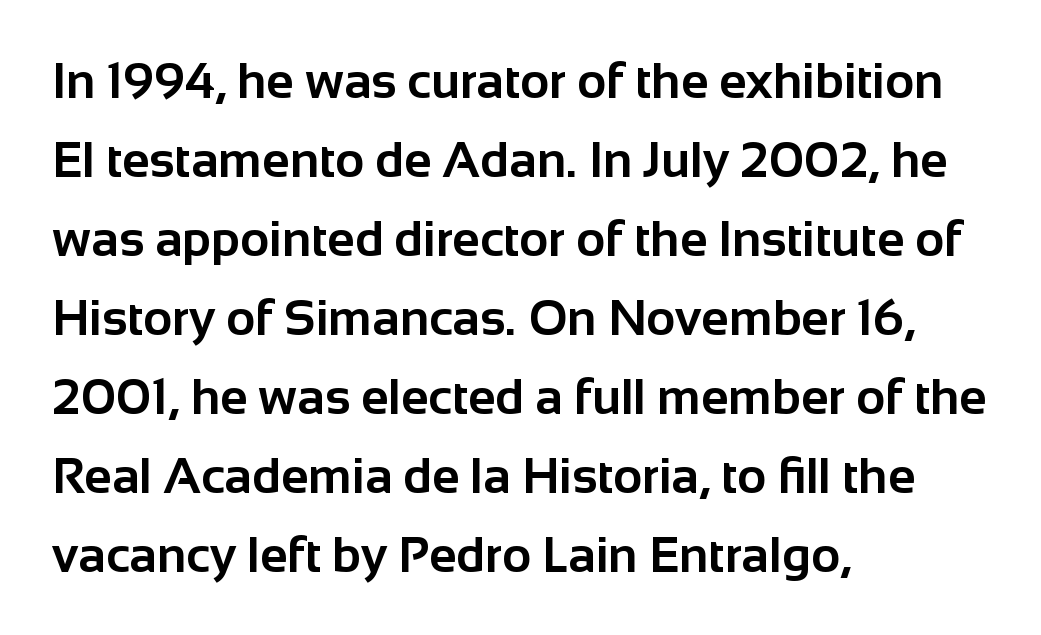
{"serif": "no", "italic": "no", "bold": "yes", "weight": "bold", "width": "normal", "stroke_contrast": "low", "x_height": "medium", "monospaced": "no", "underline": "no", "align": "left", "line_spacing": "normal", "line_spacing_ratio": 1.58, "letter_spacing": "normal", "letter_spacing_em": 0.0, "glyph_px": 50}
